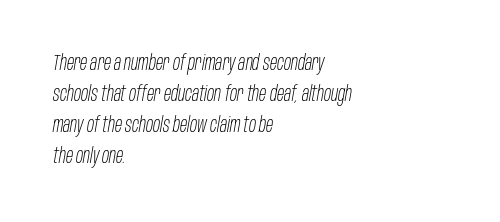
Quick note: italic. The passage shown has conventional tracking throughout. These lines sit exactly where default settings would place them. The face looks like a standard text weight, possibly lighter. Letters rest on an invisible, unmarked baseline.
